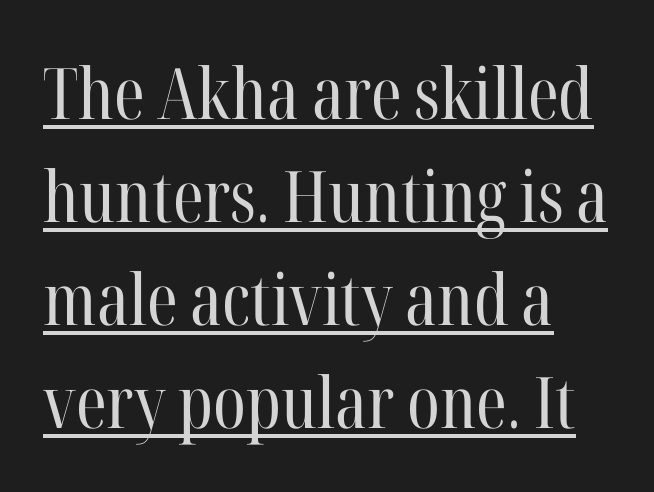
The face used here is proportionally spaced, like ordinary book or web type. Each line of the rendering has a horizontal stroke beneath the glyphs. The line texture is even and compact thanks to regular tracking. Quick note: interline space is typical.
